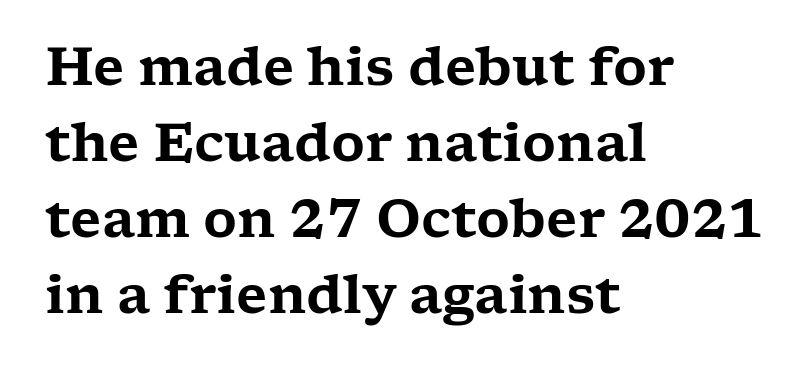
{"serif": "yes", "italic": "no", "width": "wide", "stroke_contrast": "low", "x_height": "medium", "monospaced": "no", "underline": "no", "align": "left", "line_spacing": "normal", "line_spacing_ratio": 1.46, "letter_spacing": "normal", "letter_spacing_em": 0.0, "glyph_px": 52}
